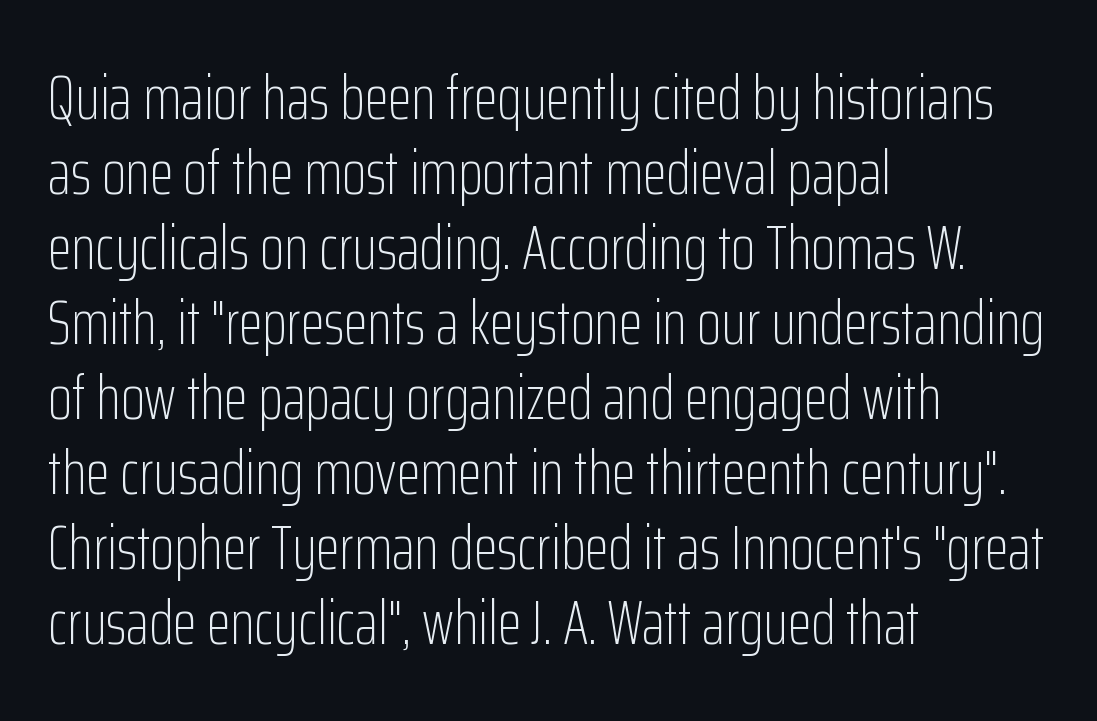
The image shows 62 px light, condensed sans-serif type, upright; set left-aligned, line spacing 1.21x, normal letter spacing, not underlined; low stroke contrast and a medium x-height.
